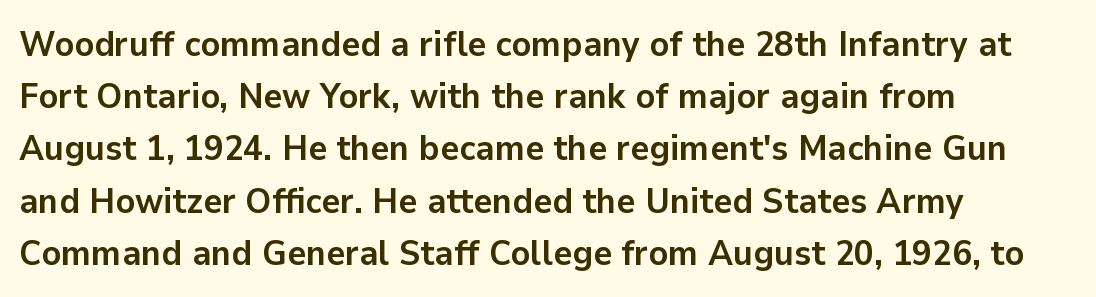
These lines are set flush left with a ragged right edge. Typographic density is high because the face is bold. Underlining? Definitely not there. You can tell from the bare stems that sans-serif type was used. Summary of vertical rhythm: regular, with standard interline spacing.
